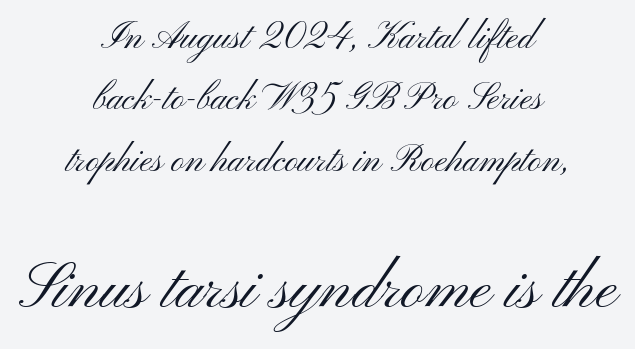
The image shows 64 px light, wide sans-serif type; set centered, normal line spacing (1.66x), normal letter spacing, not underlined; the second (bottom) block is 1.73x larger; medium stroke contrast and a small x-height.
